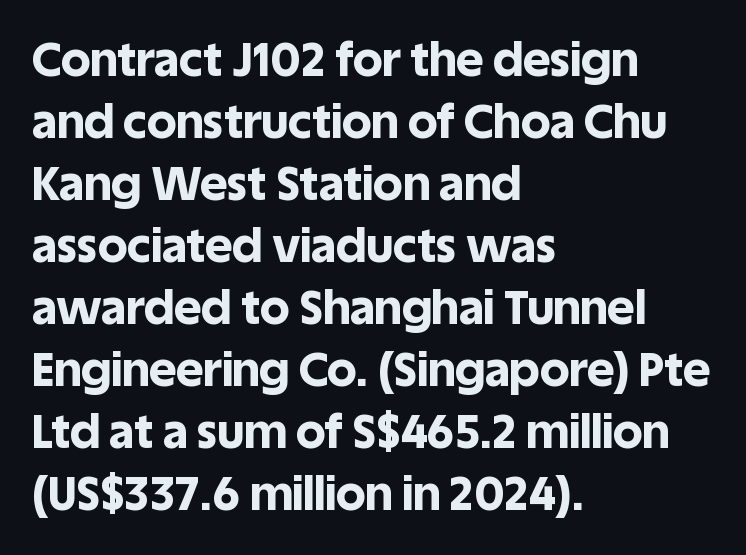
Q: Is the text bold? A: Yes.
Q: Is the text italic (slanted)? A: No, it is upright.
Q: Is the typeface a serif or a sans-serif typeface? A: Sans-serif.
Q: Is the text underlined? A: No.
Q: How is the paragraph aligned? A: Left-aligned.
Q: Is the spacing between letters normal or unusually wide? A: Normal.
Q: Is the spacing between lines tight, normal or loose? A: Normal.
Q: Width (condensed, normal, or wide)? A: Normal.
Q: x-height? A: Large.
Q: Monospaced? A: No.
